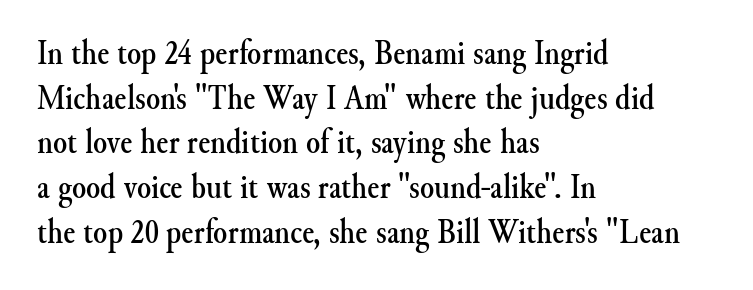
Q: Is the text italic (slanted)? A: No, it is upright.
Q: Is the typeface a serif or a sans-serif typeface? A: Serif.
Q: Is the text underlined? A: No.
Q: How is the paragraph aligned? A: Left-aligned.
Q: Is the spacing between letters normal or unusually wide? A: Normal.
Q: Width (condensed, normal, or wide)? A: Normal.
Q: Stroke contrast? A: Medium.
Q: x-height? A: Small.
Q: Monospaced? A: No.
